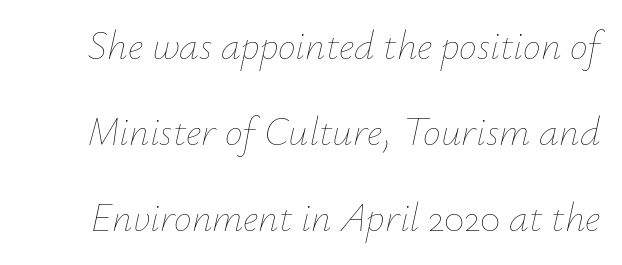
{"italic": "yes", "lean": "right", "slant_degrees": 12, "bold": "no", "weight": "thin", "width": "normal", "stroke_contrast": "low", "x_height": "small", "monospaced": "no", "underline": "no", "line_spacing": "loose", "line_spacing_ratio": 2.15, "letter_spacing": "normal", "letter_spacing_em": 0.0, "glyph_px": 40}
